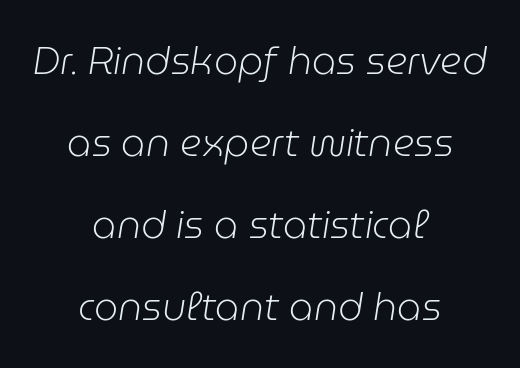
The image shows 38 px light type, italic (leaning right); set centered, loose line spacing (2.16x), normal letter spacing, not underlined; low stroke contrast and a medium x-height.
